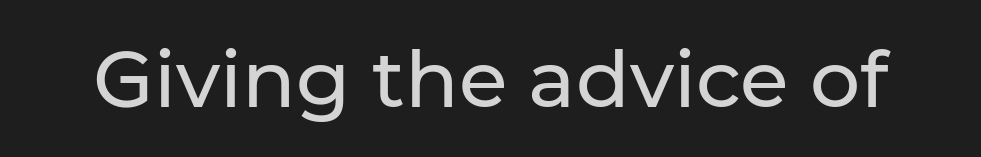
If you drew a line through each stem, it would be perfectly vertical. Each letter keeps its own natural width here, so spacing adapts to shape. The space beneath each line is pristine and unruled. Characters follow at the spacing the type designer built in. Stroke terminals: plain, sans-serif.
